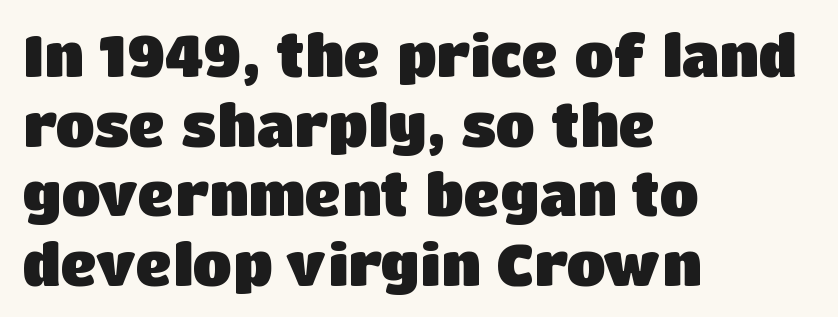
Italic? Not at all — the glyphs are vertical. The rendering shows plain stroke endings on the letterforms — a sans-serif design. This rendering uses left alignment, leaving the right contour irregular. No extra tracking has been applied to these lines. Unmarked baselines from the first word to the last.
